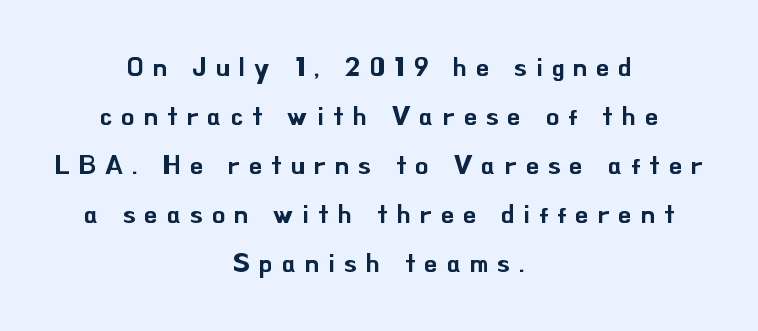
The image shows 26 px text type, upright; set centered, line spacing 1.88x, unusually wide letter spacing (+0.36 em), not underlined.
